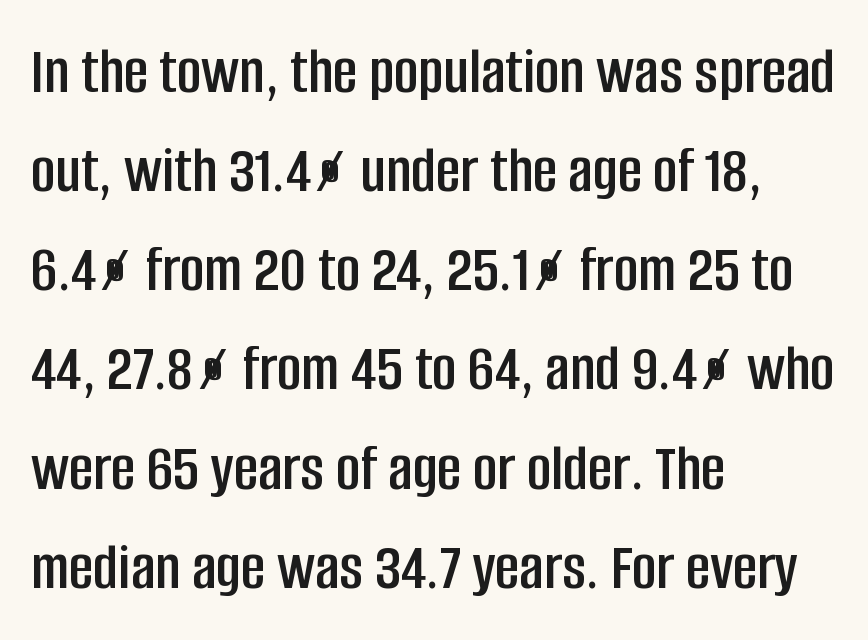
If you drew a ruler down the left edge, every line would touch it. The space between consecutive lines is moderate. The face used here is proportionally spaced, like ordinary book or web type. A typesetter would mark this as roman, not italic.
